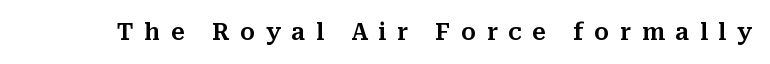
{"italic": "no", "underline": "no", "letter_spacing": "wide", "letter_spacing_em": 0.46, "glyph_px": 23}
